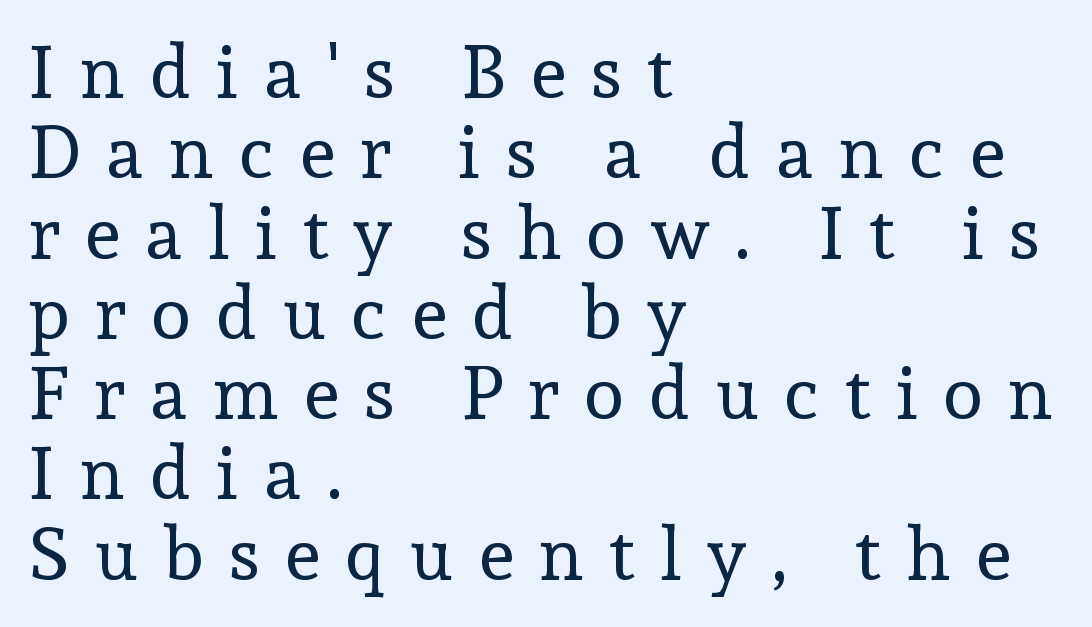
{"serif": "yes", "italic": "no", "bold": "no", "weight": "regular", "width": "normal", "x_height": "medium", "monospaced": "no", "underline": "no", "align": "left", "line_spacing": "tight", "line_spacing_ratio": 1.1, "letter_spacing": "wide", "letter_spacing_em": 0.35, "glyph_px": 73}
